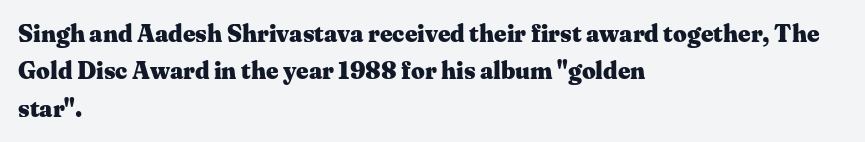
The image shows 24 px bold type, upright; set left-aligned, normal line spacing (1.56x), normal letter spacing, not underlined.
